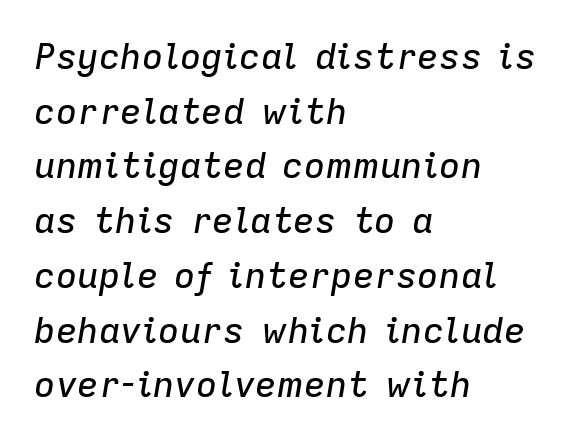
The image shows 36 px text type, italic (leaning right); set left-aligned, normal line spacing (1.52x), normal letter spacing, not underlined; low stroke contrast and a medium x-height.
